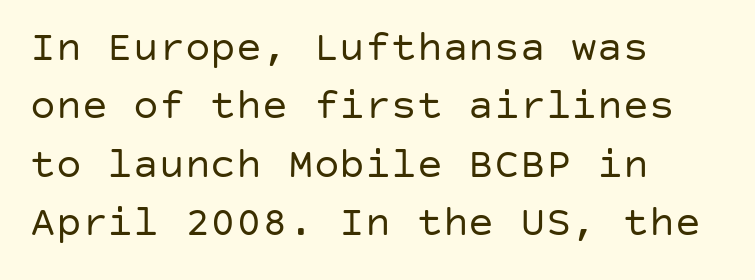
Q: Is the text bold? A: No.
Q: Is the text italic (slanted)? A: No, it is upright.
Q: Is the typeface a serif or a sans-serif typeface? A: Sans-serif.
Q: Is the text underlined? A: No.
Q: How is the paragraph aligned? A: Left-aligned.
Q: Is the spacing between letters normal or unusually wide? A: Normal.
Q: Is the spacing between lines tight, normal or loose? A: Normal.
Q: Width (condensed, normal, or wide)? A: Normal.
Q: Stroke contrast? A: Low.
Q: x-height? A: Large.
